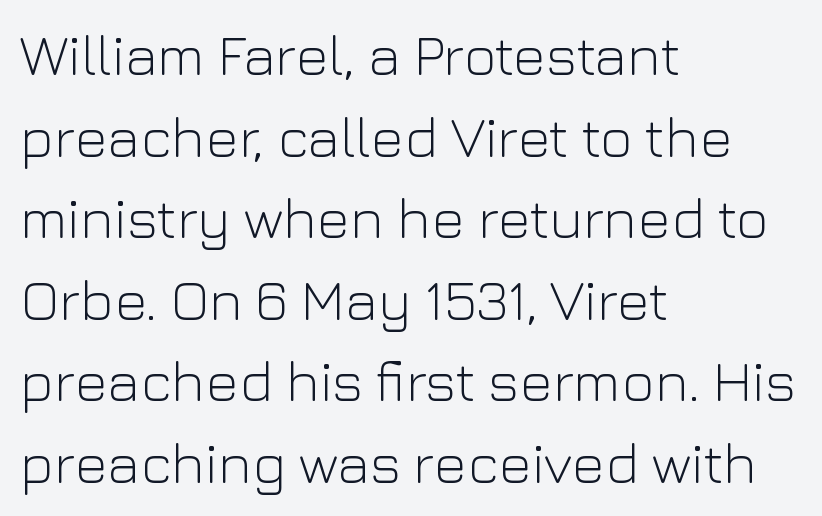
A typesetter would call this leading conventional body-copy spacing. Horizontally, the lines are justified to the leading edge only. The passage shown has conventional tracking throughout. Is this a fixed-width face? No — the glyphs have proportional, varying widths.
